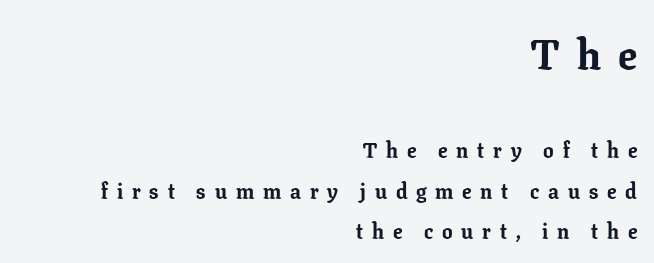
The image shows 42 px bold serif type, upright; set right-aligned, loose line spacing (1.92x), unusually wide letter spacing (+0.42 em), not underlined; the first (top) block is 2.0x larger; low stroke contrast and a medium x-height.
